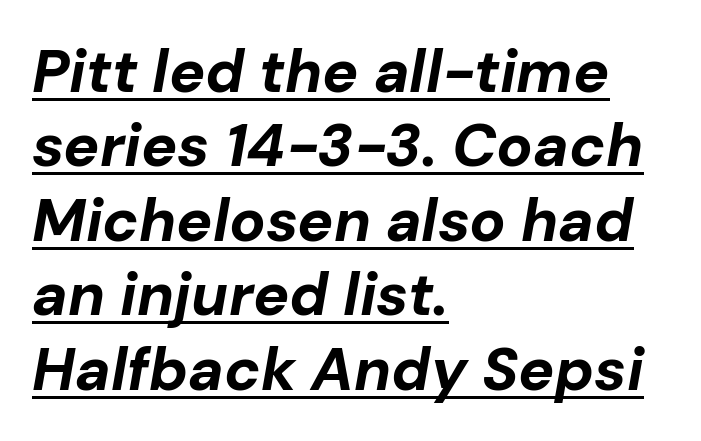
This sample has the flowing, uneven cadence of proportional lettering. The sample's only ornament is a line tracing under the words. Pretty heavy lettering here — definitely bold. This rendering leaves character spacing at its baseline value. In CSS terms this would be text-align: left.
